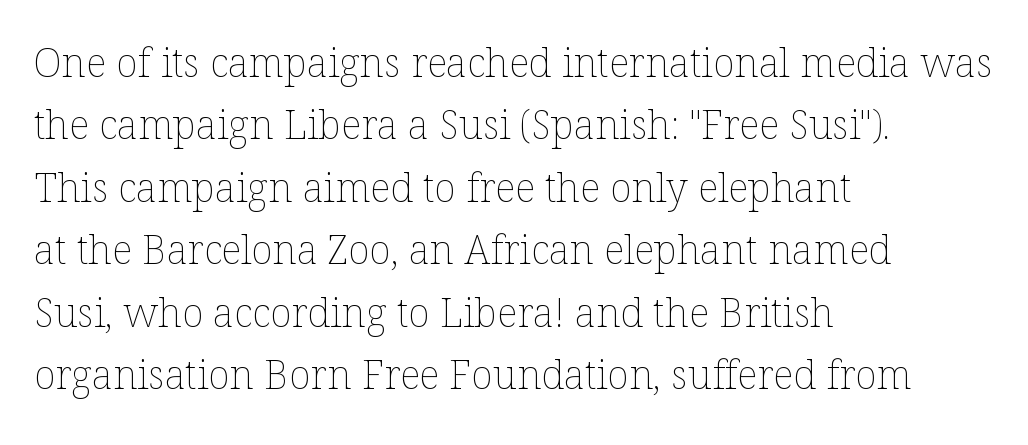
If you drew a ruler down the left edge, every line would touch it. Words appear dense and cohesive because spacing is normal. Only glyphs here, with clear space below each row. Is the stroke heavy? The answer is a plain regular-or-lighter. Ascenders rise straight up at ninety degrees.
